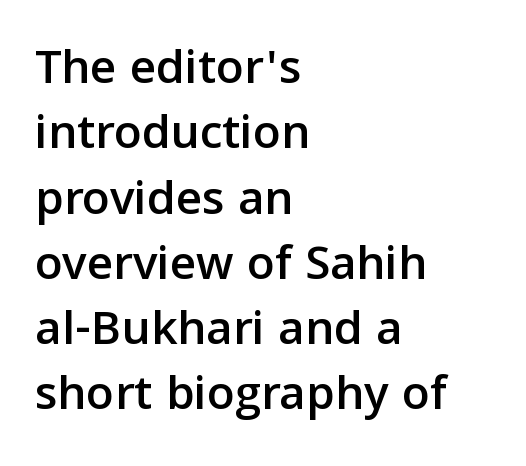
Q: Is the text italic (slanted)? A: No, it is upright.
Q: Is the typeface a serif or a sans-serif typeface? A: Sans-serif.
Q: Is the text underlined? A: No.
Q: How is the paragraph aligned? A: Left-aligned.
Q: Is the spacing between letters normal or unusually wide? A: Normal.
Q: Is the spacing between lines tight, normal or loose? A: Normal.
Q: Width (condensed, normal, or wide)? A: Normal.
Q: Stroke contrast? A: Low.
Q: x-height? A: Medium.
Q: Monospaced? A: No.
